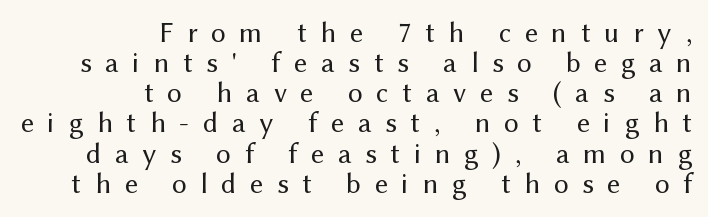
Q: Is the text bold? A: No.
Q: Is the text italic (slanted)? A: No, it is upright.
Q: Is the typeface a serif or a sans-serif typeface? A: Sans-serif.
Q: Is the text underlined? A: No.
Q: How is the paragraph aligned? A: Right-aligned.
Q: Is the spacing between letters normal or unusually wide? A: Unusually wide.
Q: Is the spacing between lines tight, normal or loose? A: Tight.
Q: Width (condensed, normal, or wide)? A: Normal.
Q: Stroke contrast? A: Medium.
Q: x-height? A: Medium.
Q: Monospaced? A: No.
